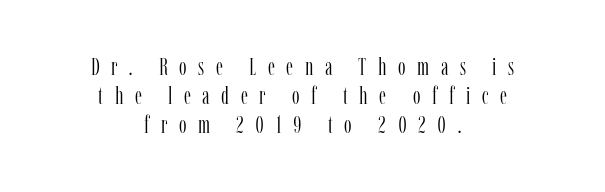
The image shows 24 px text type, upright; set centered, line spacing 1.21x, unusually wide letter spacing (+0.48 em), not underlined.
